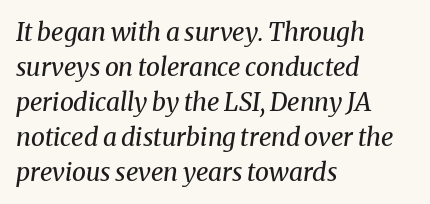
This rendering leaves character spacing at its baseline value. Stem width sits at or under what a default text font uses. Line spacing here is normal. An italicized treatment has been applied to the whole sample.
